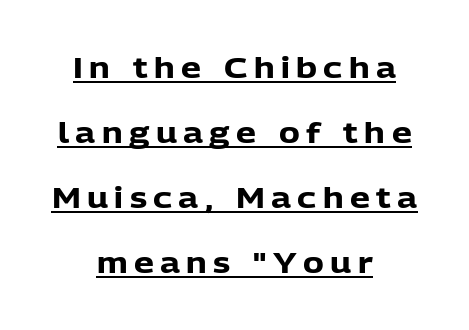
The image shows 28 px heavy sans-serif type, upright; set centered, loose line spacing (2.32x), unusually wide letter spacing (+0.23 em), underlined; low stroke contrast and a medium x-height.
